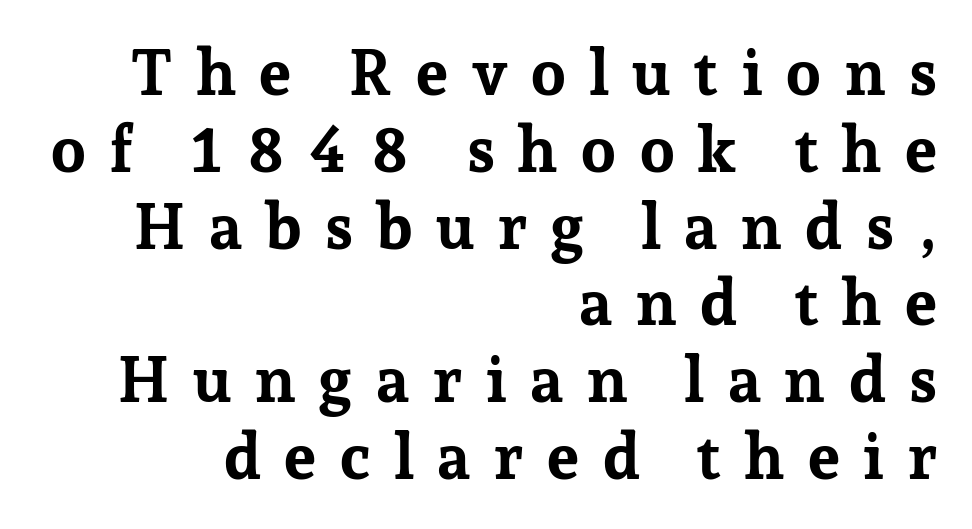
Q: Is the text bold? A: Yes.
Q: Is the text italic (slanted)? A: No, it is upright.
Q: Is the typeface a serif or a sans-serif typeface? A: Serif.
Q: Is the text underlined? A: No.
Q: How is the paragraph aligned? A: Right-aligned.
Q: Is the spacing between letters normal or unusually wide? A: Unusually wide.
Q: Width (condensed, normal, or wide)? A: Normal.
Q: Stroke contrast? A: Low.
Q: x-height? A: Medium.
Q: Monospaced? A: No.
